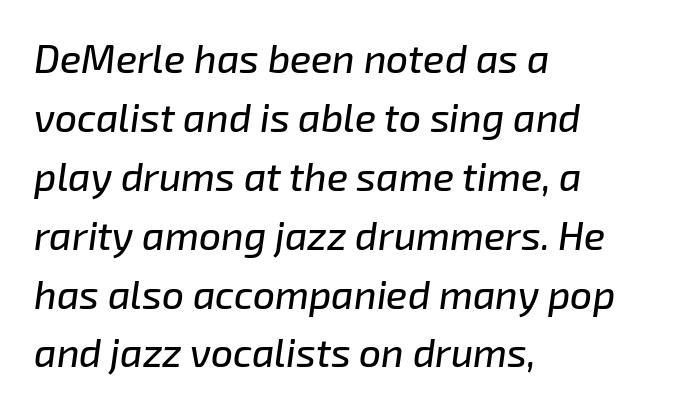
Q: Is the text italic (slanted)? A: Yes, it leans right by about 8 degrees.
Q: Is the text underlined? A: No.
Q: How is the paragraph aligned? A: Left-aligned.
Q: Is the spacing between letters normal or unusually wide? A: Normal.
Q: Is the spacing between lines tight, normal or loose? A: Normal.
Q: Width (condensed, normal, or wide)? A: Normal.
Q: Stroke contrast? A: Low.
Q: x-height? A: Medium.
Q: Monospaced? A: No.
